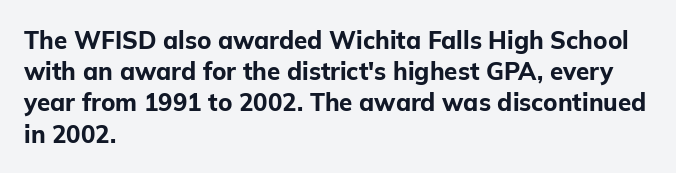
The image shows 24 px bold type, upright; set left-aligned, normal line spacing (1.3x), normal letter spacing, not underlined.
